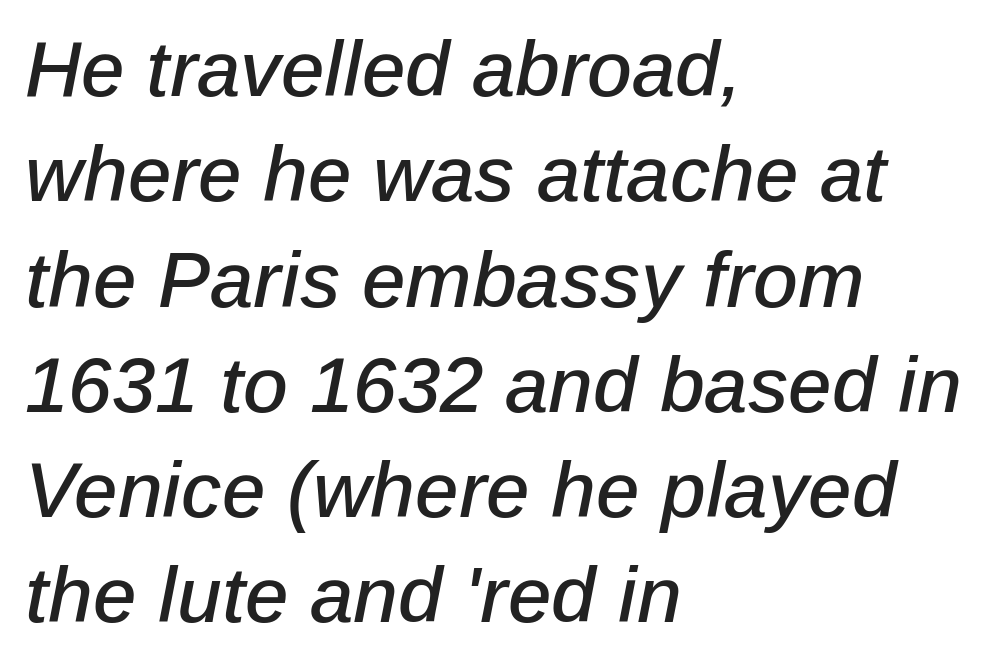
The image shows 78 px text type, italic (leaning right); set left-aligned, normal line spacing (1.35x), normal letter spacing, not underlined; low stroke contrast and a medium x-height.
